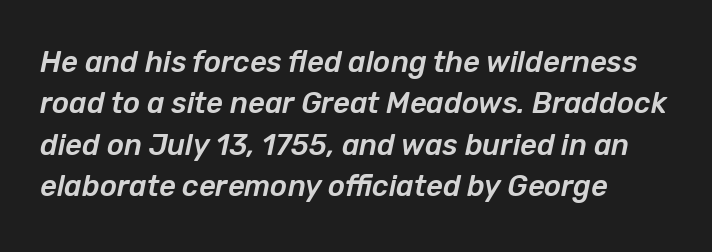
{"italic": "yes", "lean": "right", "slant_degrees": 12, "width": "normal", "stroke_contrast": "low", "x_height": "medium", "monospaced": "no", "underline": "no", "align": "left", "line_spacing": "normal", "line_spacing_ratio": 1.43, "letter_spacing": "normal", "letter_spacing_em": 0.0, "glyph_px": 29}
